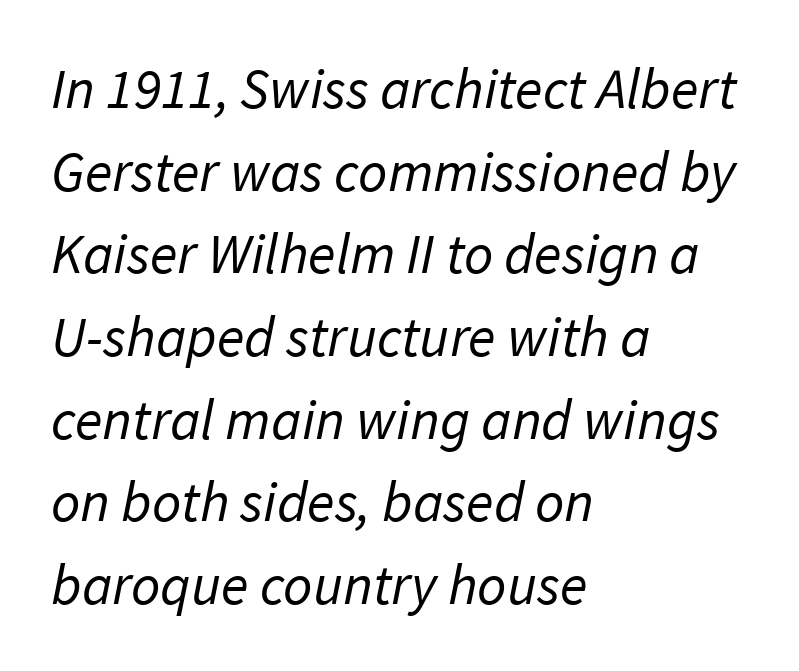
Q: Is the text bold? A: No.
Q: Is the typeface a serif or a sans-serif typeface? A: Sans-serif.
Q: Is the text underlined? A: No.
Q: How is the paragraph aligned? A: Left-aligned.
Q: Is the spacing between letters normal or unusually wide? A: Normal.
Q: Is the spacing between lines tight, normal or loose? A: Normal.
Q: Width (condensed, normal, or wide)? A: Normal.
Q: Stroke contrast? A: Low.
Q: x-height? A: Medium.
Q: Monospaced? A: No.
